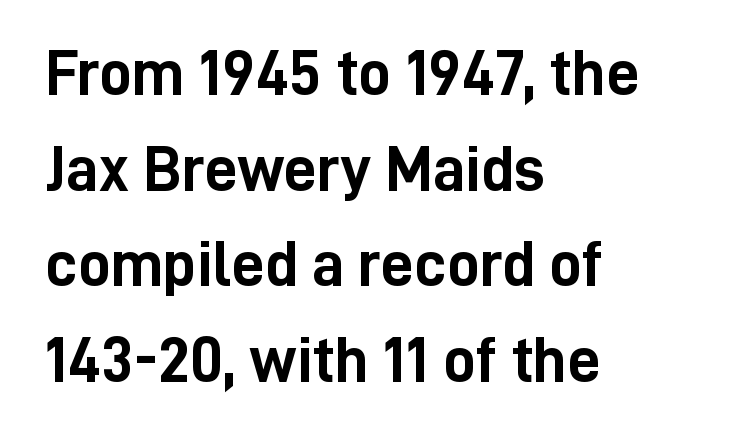
The image shows 65 px semibold, condensed sans-serif type, upright; set left-aligned, normal line spacing (1.47x), normal letter spacing, not underlined; low stroke contrast and a medium x-height.
